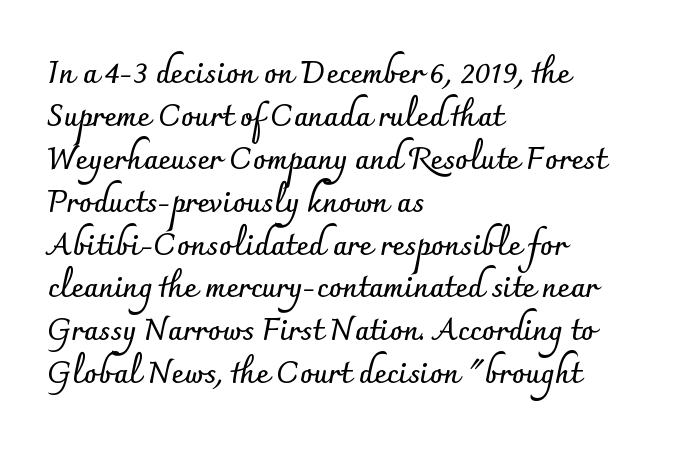
Q: Is the text bold? A: Yes.
Q: Is the text italic (slanted)? A: Yes.
Q: Is the typeface a serif or a sans-serif typeface? A: Sans-serif.
Q: Is the text underlined? A: No.
Q: How is the paragraph aligned? A: Left-aligned.
Q: Is the spacing between letters normal or unusually wide? A: Normal.
Q: Is the spacing between lines tight, normal or loose? A: Normal.
Q: Width (condensed, normal, or wide)? A: Normal.
Q: Stroke contrast? A: Low.
Q: x-height? A: Small.
Q: Monospaced? A: No.
